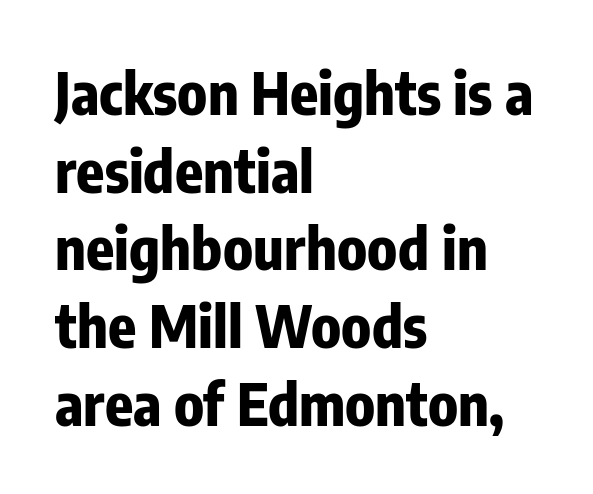
Q: Is the text bold? A: Yes.
Q: Is the text italic (slanted)? A: No, it is upright.
Q: Is the typeface a serif or a sans-serif typeface? A: Sans-serif.
Q: Is the text underlined? A: No.
Q: How is the paragraph aligned? A: Left-aligned.
Q: Is the spacing between letters normal or unusually wide? A: Normal.
Q: Is the spacing between lines tight, normal or loose? A: Normal.
Q: Width (condensed, normal, or wide)? A: Condensed.
Q: Stroke contrast? A: Low.
Q: x-height? A: Medium.
Q: Monospaced? A: No.
